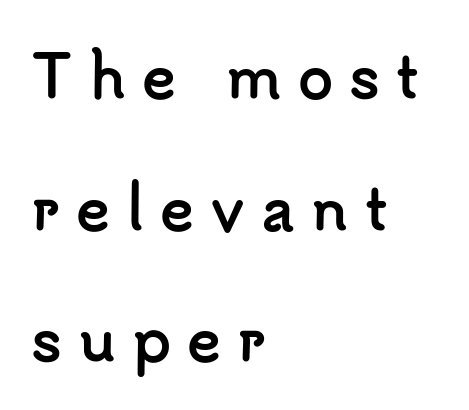
The image shows 57 px semibold sans-serif type, upright; set left-aligned, loose line spacing (2.31x), unusually wide letter spacing (+0.28 em), not underlined; low stroke contrast and a small x-height.
